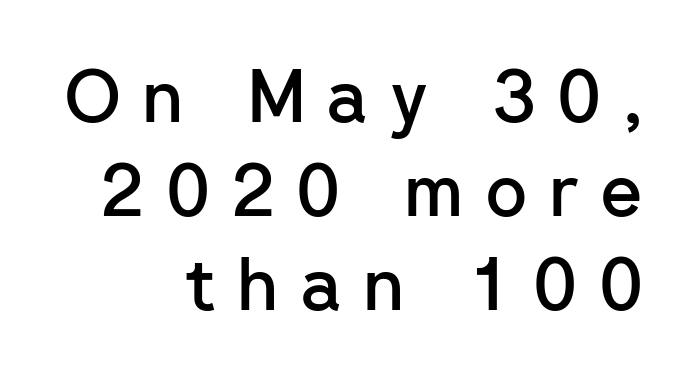
Q: Is the text bold? A: Semi-bold.
Q: Is the text italic (slanted)? A: No, it is upright.
Q: Is the typeface a serif or a sans-serif typeface? A: Sans-serif.
Q: Is the text underlined? A: No.
Q: How is the paragraph aligned? A: Right-aligned.
Q: Is the spacing between letters normal or unusually wide? A: Unusually wide.
Q: Is the spacing between lines tight, normal or loose? A: Normal.
Q: Width (condensed, normal, or wide)? A: Normal.
Q: Stroke contrast? A: Low.
Q: x-height? A: Medium.
Q: Monospaced? A: No.
